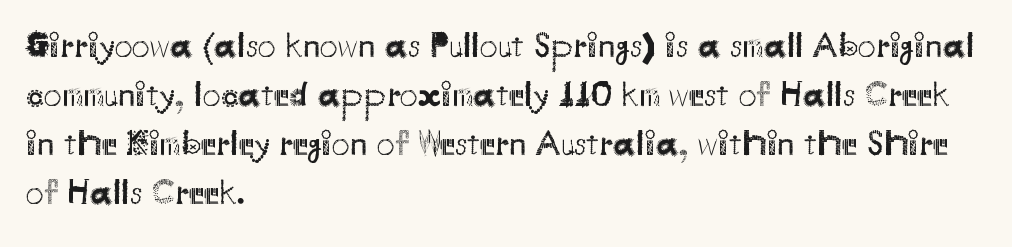
The image shows 36 px regular-weight sans-serif type, upright; set left-aligned, normal line spacing (1.36x), normal letter spacing, not underlined; medium stroke contrast and a small x-height.
